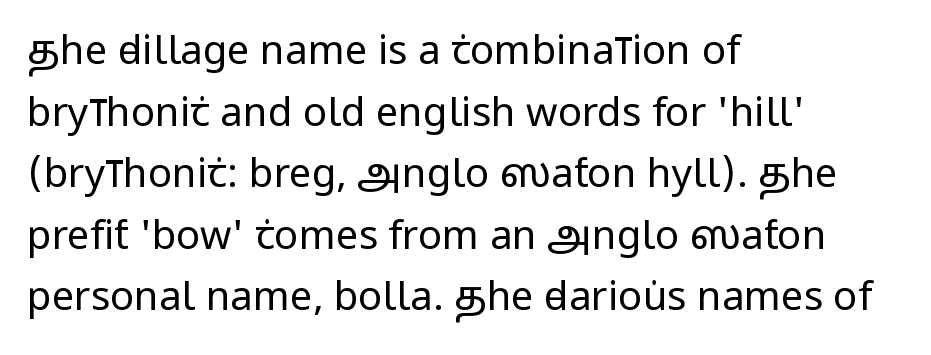
Q: Is the text bold? A: No.
Q: Is the text italic (slanted)? A: No, it is upright.
Q: Is the typeface a serif or a sans-serif typeface? A: Sans-serif.
Q: Is the text underlined? A: No.
Q: How is the paragraph aligned? A: Left-aligned.
Q: Is the spacing between letters normal or unusually wide? A: Normal.
Q: Is the spacing between lines tight, normal or loose? A: Normal.
Q: Width (condensed, normal, or wide)? A: Condensed.
Q: Stroke contrast? A: Low.
Q: x-height? A: Large.
Q: Monospaced? A: No.
